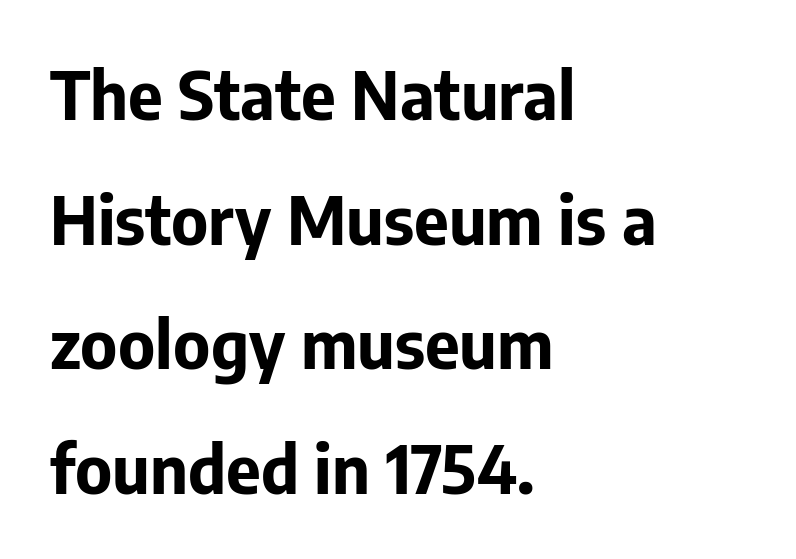
The image shows 67 px bold sans-serif type, upright; set left-aligned, line spacing 1.86x, normal letter spacing, not underlined; low stroke contrast and a medium x-height.
